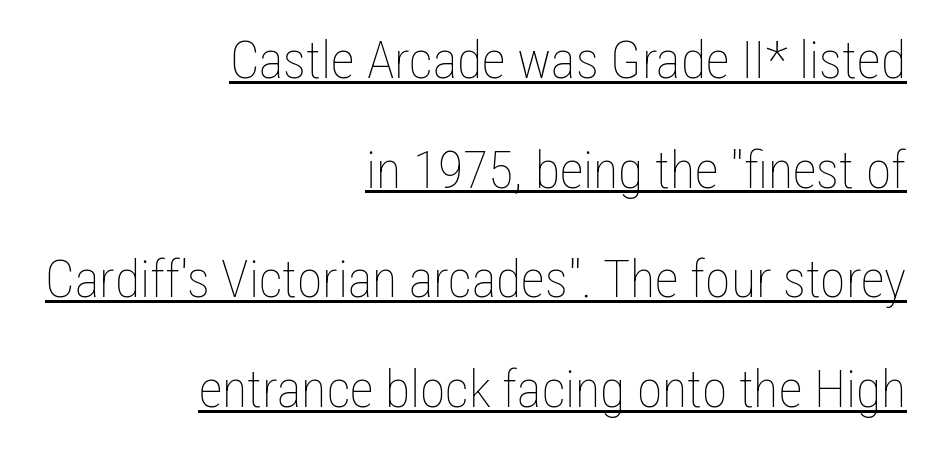
{"italic": "no", "bold": "no", "weight": "thin", "width": "condensed", "stroke_contrast": "low", "x_height": "medium", "monospaced": "no", "underline": "yes", "align": "right", "line_spacing": "loose", "line_spacing_ratio": 2.11, "letter_spacing": "normal", "letter_spacing_em": 0.0, "glyph_px": 52}
